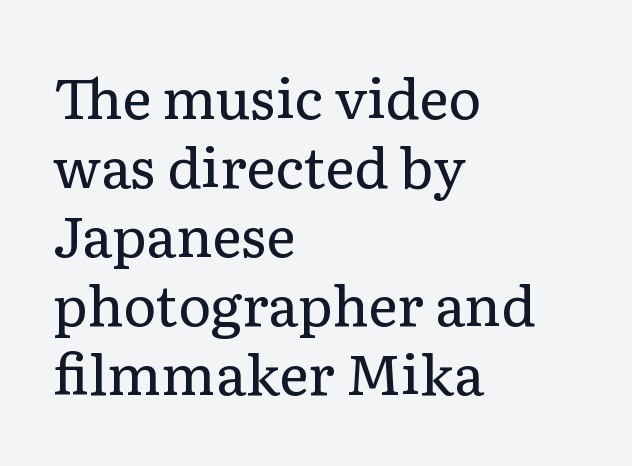
{"serif": "yes", "italic": "no", "bold": "no", "weight": "regular", "width": "normal", "stroke_contrast": "low", "x_height": "medium", "monospaced": "no", "underline": "no", "align": "left", "line_spacing_ratio": 1.23, "letter_spacing": "normal", "letter_spacing_em": 0.0, "glyph_px": 56}
